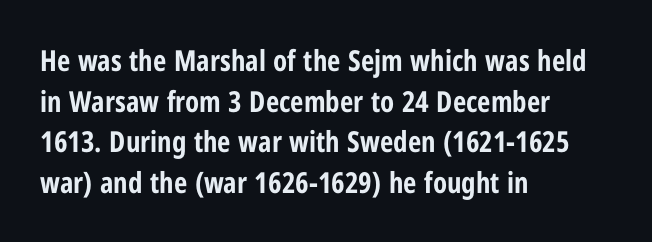
The image shows 29 px bold, condensed sans-serif type, upright; set left-aligned, normal line spacing (1.4x), normal letter spacing, not underlined; low stroke contrast and a medium x-height.
